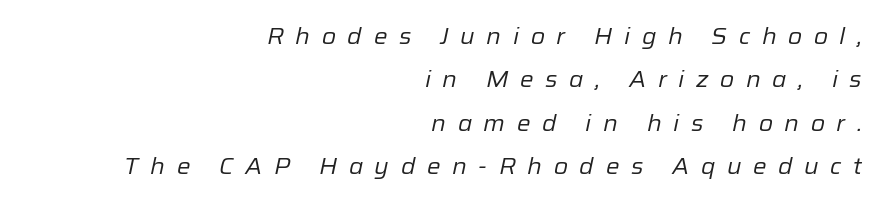
{"italic": "yes", "lean": "right", "slant_degrees": 12, "bold": "no", "underline": "no", "align": "right", "line_spacing_ratio": 1.89, "letter_spacing": "wide", "letter_spacing_em": 0.5, "glyph_px": 23}
